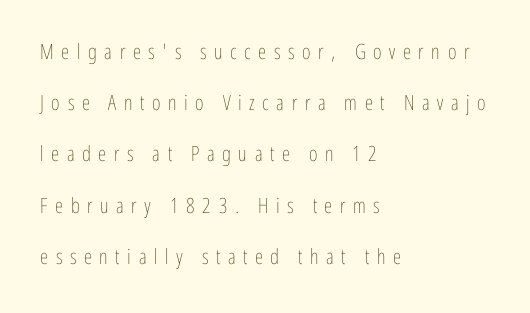
Q: Is the text bold? A: No.
Q: Is the text italic (slanted)? A: No, it is upright.
Q: Is the text underlined? A: No.
Q: How is the paragraph aligned? A: Left-aligned.
Q: Is the spacing between letters normal or unusually wide? A: Unusually wide.
Q: Is the spacing between lines tight, normal or loose? A: Loose.
